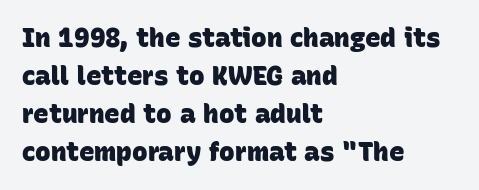
The image shows 26 px bold type; set left-aligned, normal line spacing (1.46x), normal letter spacing, not underlined.
